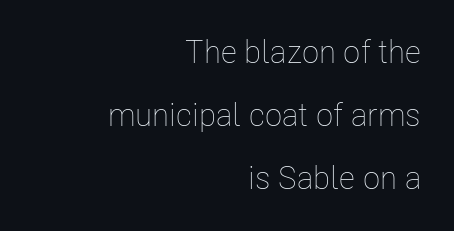
The space directly below the letters is spotless. Is the block centered? No — it sits flush against the right margin. Horizontal bands of white between lines are thick stripes. Each letter keeps its own natural width here, so spacing adapts to shape. The font's upright variant was chosen for this text.
